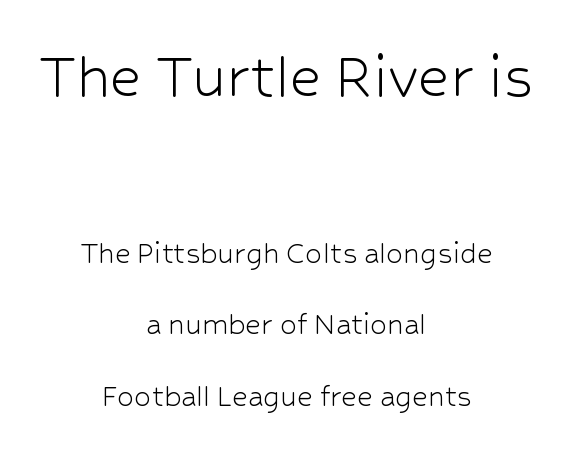
The image shows 69 px light sans-serif type, upright; set centered, loose line spacing (2.1x), normal letter spacing, not underlined; the first (top) block is 2.03x larger; low stroke contrast and a medium x-height.
